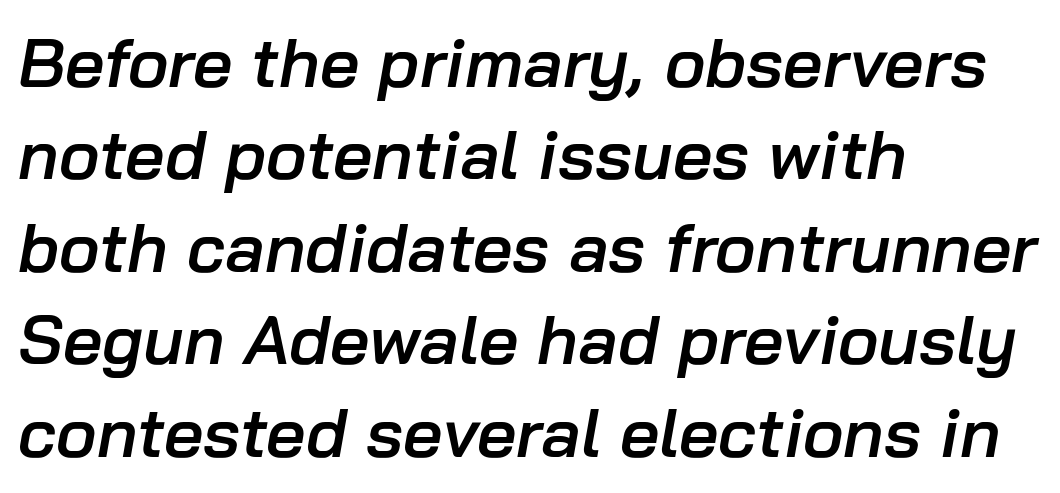
The image shows 69 px semibold type, italic (leaning right); set left-aligned, normal line spacing (1.34x), normal letter spacing, not underlined; low stroke contrast and a medium x-height.
